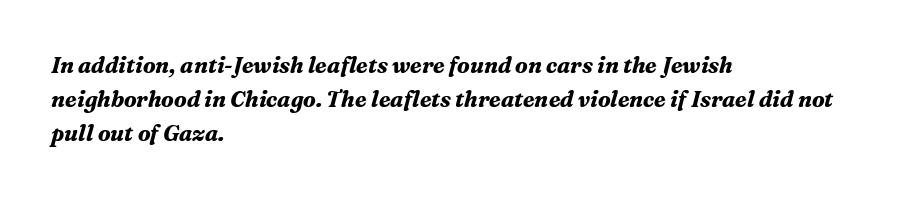
The rendering uses a bold face; every stroke is thick and dark. Honestly, there is no underline to notice here at all. When letters slant like this, we call the style italic. The lines in this sample share a left origin and differ only in where they stop. Regular leading. The rendering keeps characters at their native spacing.
